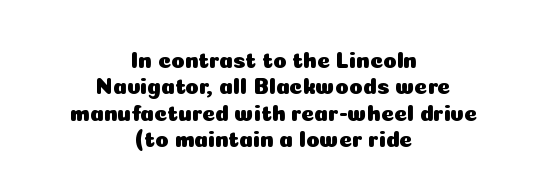
{"italic": "no", "underline": "no", "align": "center", "line_spacing_ratio": 1.2, "letter_spacing": "normal", "letter_spacing_em": 0.0, "glyph_px": 22}
